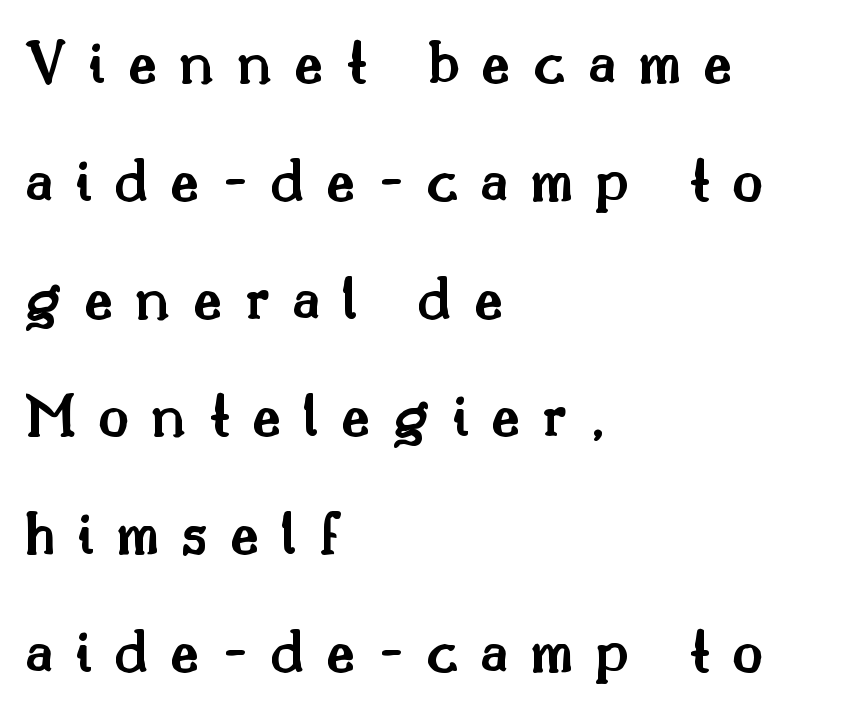
{"serif": "yes", "italic": "no", "bold": "semi", "weight": "semibold", "width": "normal", "stroke_contrast": "medium", "x_height": "small", "monospaced": "no", "underline": "no", "align": "left", "line_spacing_ratio": 1.84, "letter_spacing": "wide", "letter_spacing_em": 0.34, "glyph_px": 64}
